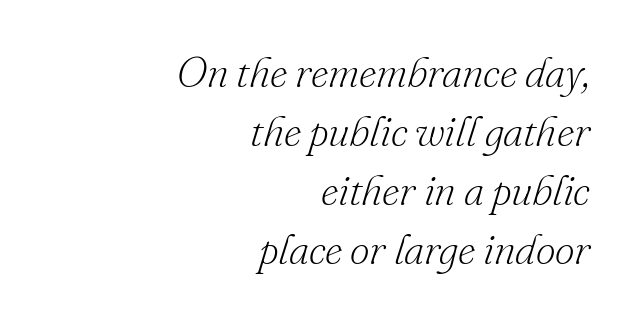
The image shows 43 px light serif type, italic (leaning right); set right-aligned, normal line spacing (1.37x), normal letter spacing, not underlined; low stroke contrast and a small x-height.
